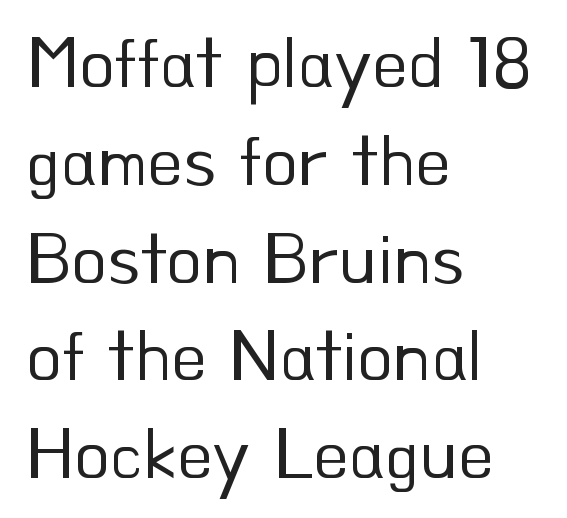
The rendering uses natural spacing where letterforms have individual widths. The font family rendered here belongs to the sans-serif group. This is roman type, the default non-slanted kind. Quick note: interline space is typical.
